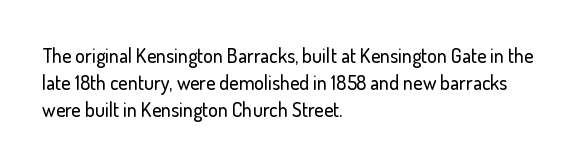
The image shows 20 px text type, upright; set left-aligned, normal line spacing (1.36x), normal letter spacing, not underlined.
